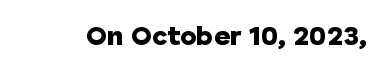
Q: Is the text bold? A: Yes.
Q: Is the text italic (slanted)? A: No, it is upright.
Q: Is the typeface a serif or a sans-serif typeface? A: Sans-serif.
Q: Is the text underlined? A: No.
Q: Is the spacing between letters normal or unusually wide? A: Normal.
Q: Width (condensed, normal, or wide)? A: Normal.
Q: Stroke contrast? A: Low.
Q: x-height? A: Medium.
Q: Monospaced? A: No.
